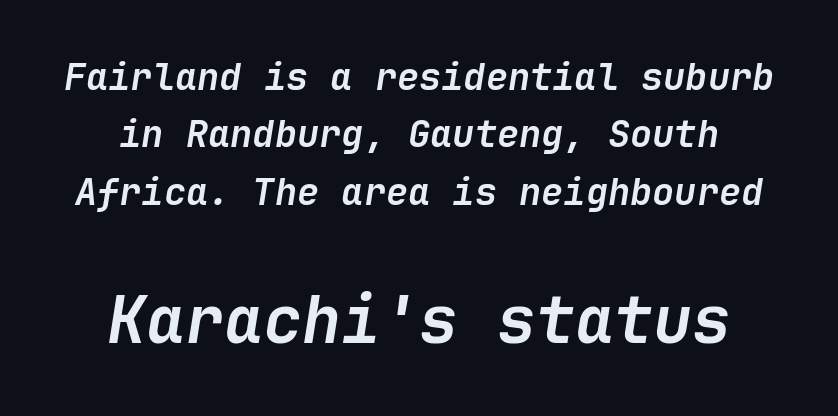
The image shows 65 px semibold type, italic (leaning right); set normal line spacing (1.55x), normal letter spacing, not underlined; the second (bottom) block is 1.76x larger; low stroke contrast and a medium x-height.
